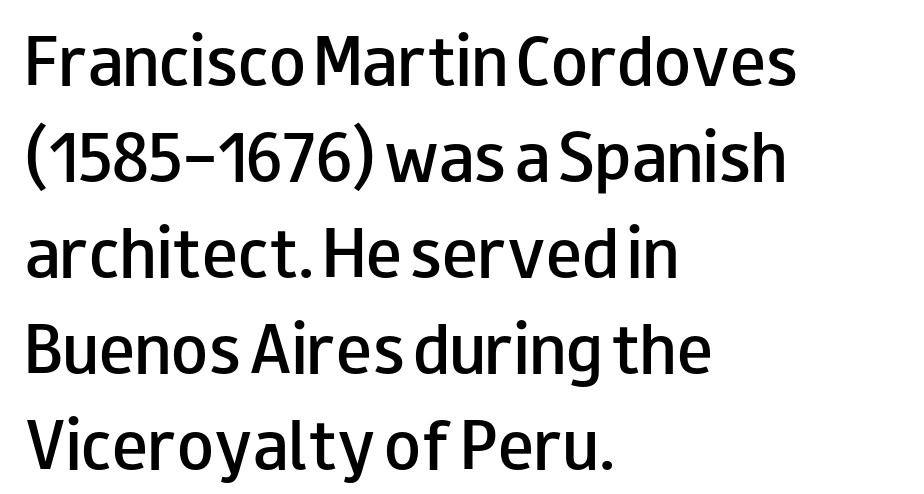
{"serif": "no", "italic": "no", "bold": "semi", "weight": "semibold", "width": "wide", "stroke_contrast": "low", "x_height": "small", "monospaced": "no", "underline": "no", "align": "left", "line_spacing": "normal", "line_spacing_ratio": 1.6, "letter_spacing": "normal", "letter_spacing_em": 0.0, "glyph_px": 60}
